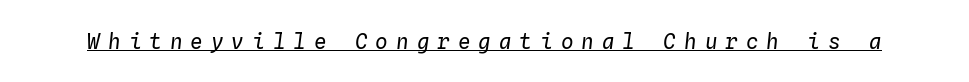
Q: Is the text bold? A: No.
Q: Is the text italic (slanted)? A: Yes, it leans right by about 4 degrees.
Q: Is the text underlined? A: Yes.
Q: Is the spacing between letters normal or unusually wide? A: Unusually wide.
